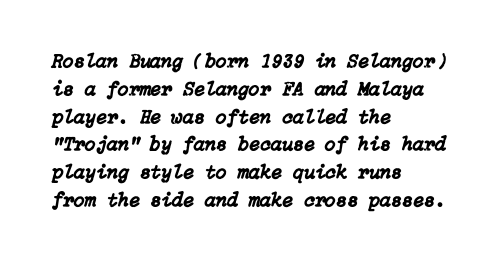
The image shows 20 px text type, italic (leaning right); set left-aligned, normal line spacing (1.39x), normal letter spacing, not underlined.
